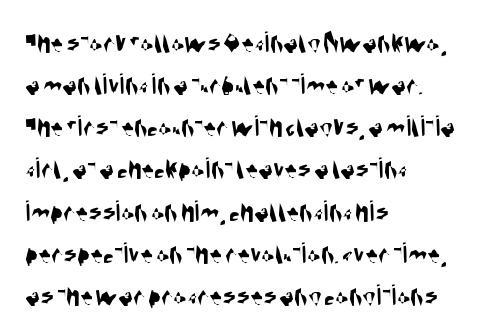
Q: Is the typeface a serif or a sans-serif typeface? A: Sans-serif.
Q: Is the text underlined? A: No.
Q: How is the paragraph aligned? A: Left-aligned.
Q: Is the spacing between letters normal or unusually wide? A: Normal.
Q: Is the spacing between lines tight, normal or loose? A: Normal.
Q: Width (condensed, normal, or wide)? A: Condensed.
Q: Stroke contrast? A: Medium.
Q: x-height? A: Large.
Q: Monospaced? A: No.
